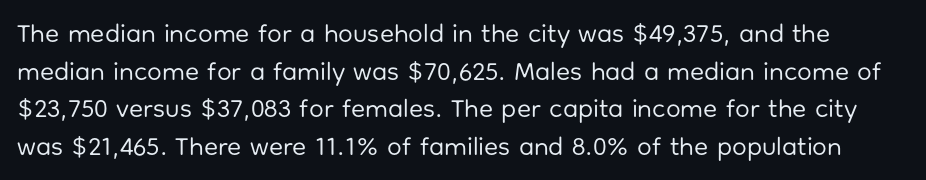
{"italic": "no", "bold": "no", "underline": "no", "line_spacing": "normal", "line_spacing_ratio": 1.45, "letter_spacing": "normal", "letter_spacing_em": 0.0, "glyph_px": 26}
